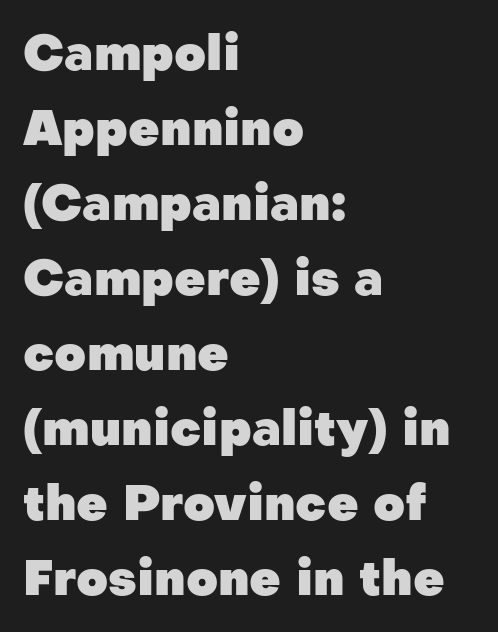
The image shows 49 px heavy sans-serif type, upright; set left-aligned, normal line spacing (1.53x), normal letter spacing, not underlined; low stroke contrast and a medium x-height.
